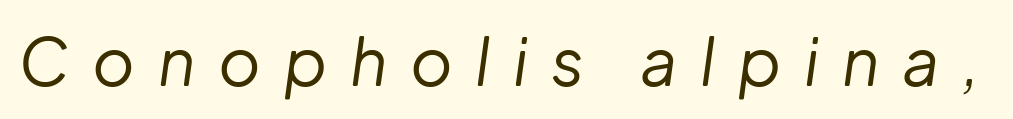
Q: Is the text bold? A: No.
Q: Is the text italic (slanted)? A: Yes, it leans right by about 8 degrees.
Q: Is the text underlined? A: No.
Q: Is the spacing between letters normal or unusually wide? A: Unusually wide.
Q: Width (condensed, normal, or wide)? A: Normal.
Q: Stroke contrast? A: Low.
Q: x-height? A: Medium.
Q: Monospaced? A: No.
